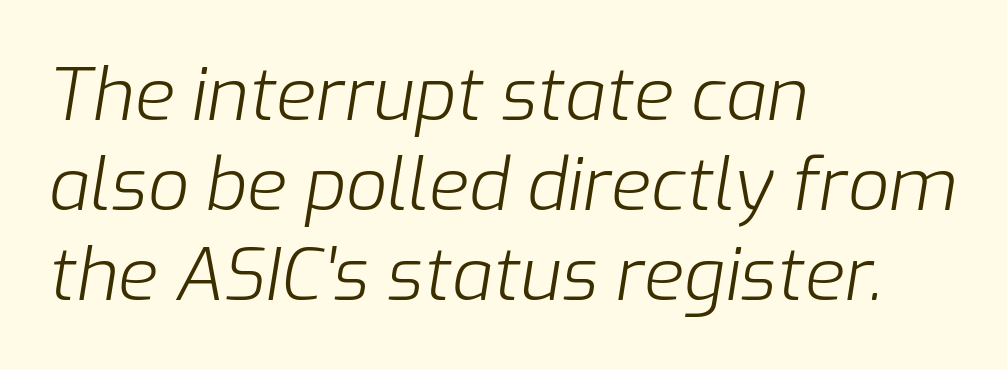
The image shows 73 px light type, italic (leaning right); set left-aligned, line spacing 1.23x, normal letter spacing, not underlined; low stroke contrast and a medium x-height.
